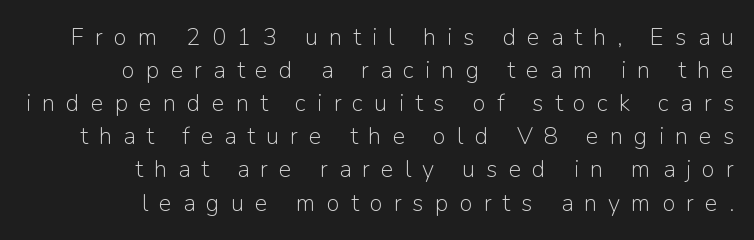
The image shows 24 px text type, upright; set right-aligned, normal line spacing (1.38x), unusually wide letter spacing (+0.46 em), not underlined.
